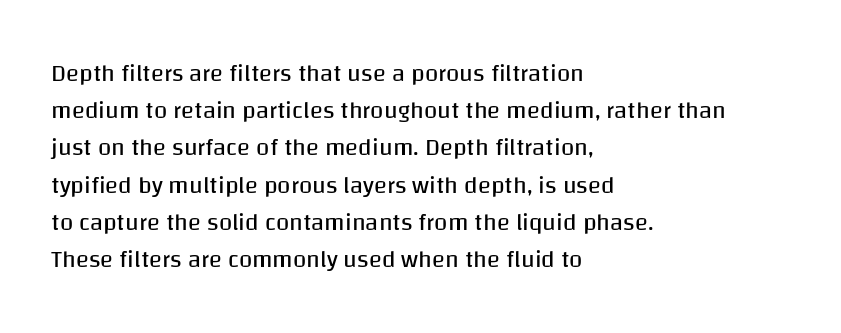
Q: Is the text bold? A: No.
Q: Is the text italic (slanted)? A: No, it is upright.
Q: Is the text underlined? A: No.
Q: How is the paragraph aligned? A: Left-aligned.
Q: Is the spacing between letters normal or unusually wide? A: Normal.
Q: Is the spacing between lines tight, normal or loose? A: Normal.
